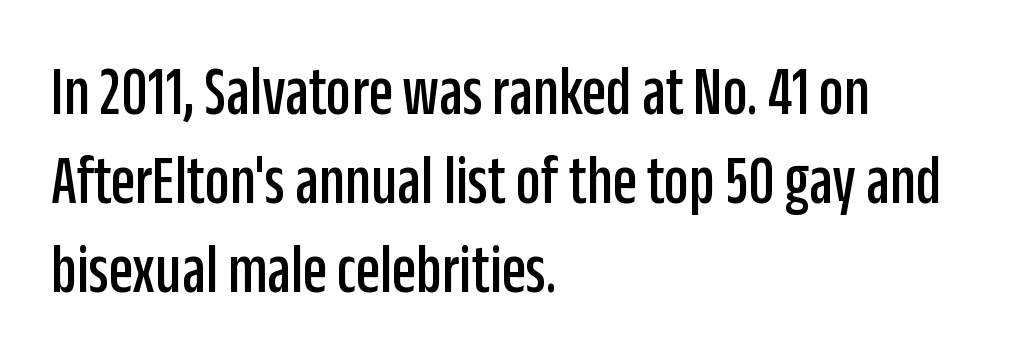
The image shows 70 px condensed sans-serif type, upright; set left-aligned, normal line spacing (1.27x), normal letter spacing, not underlined; low stroke contrast and a large x-height.
